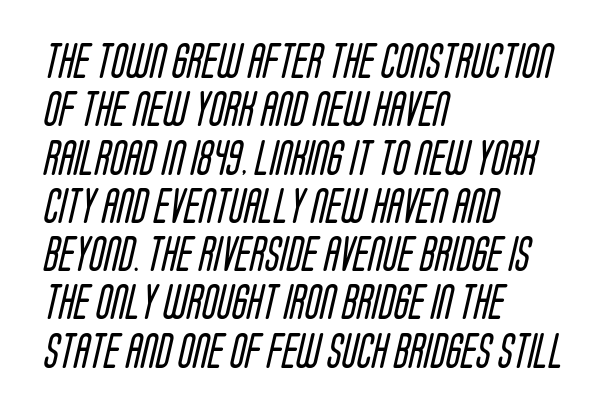
Underline: absent. Words appear dense and cohesive because spacing is normal. These lines are composed in type without serifs. What's the leading like? Ordinary, nothing unusual.
